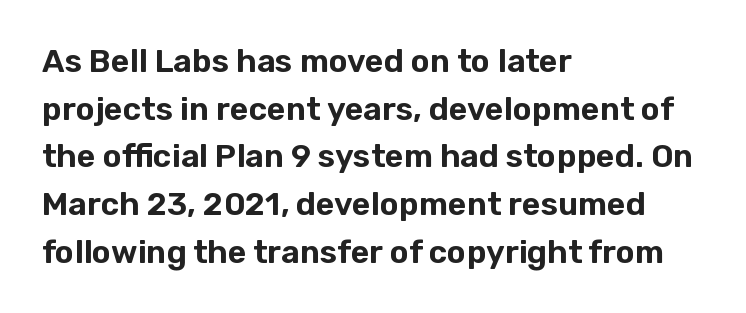
The image shows 32 px sans-serif type, upright; set left-aligned, normal line spacing (1.49x), normal letter spacing, not underlined; low stroke contrast and a medium x-height.
